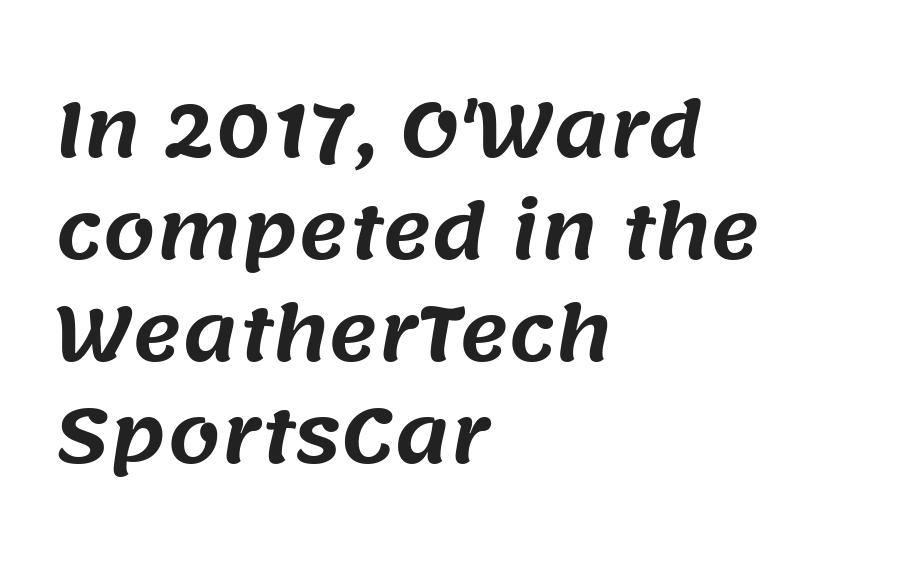
Here the glyphs are tracked normally, forming tight word shapes. In terms of leading, this rendering sits right in the middle. The type family on display is of the sans-serif kind. Varying glyph widths throughout — classic text-font behaviour.
